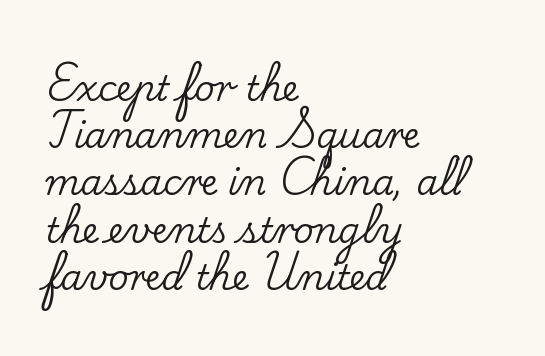
The image shows 35 px serif type; set left-aligned, normal line spacing (1.35x), normal letter spacing, not underlined; low stroke contrast and a small x-height.
